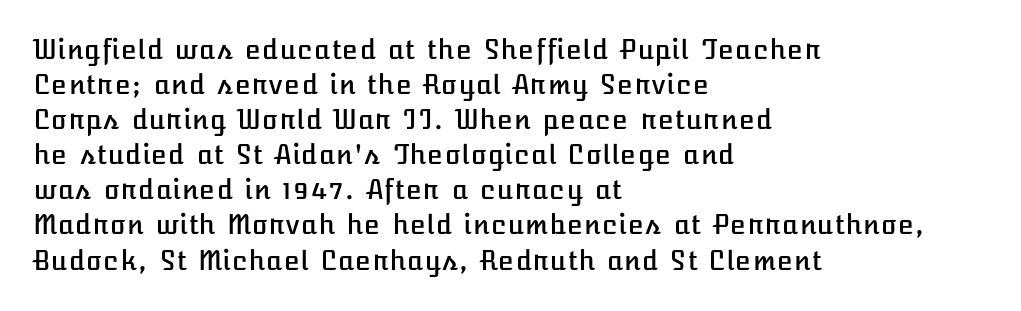
{"italic": "no", "underline": "no", "align": "left", "line_spacing": "normal", "line_spacing_ratio": 1.35, "letter_spacing": "normal", "letter_spacing_em": 0.0, "glyph_px": 26}
